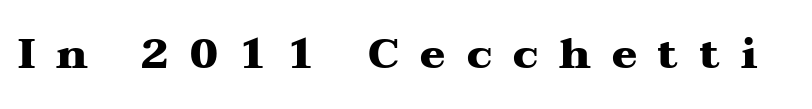
The image shows 42 px heavy, wide serif type, upright; set unusually wide letter spacing (+0.5 em), not underlined; medium stroke contrast and a medium x-height.
